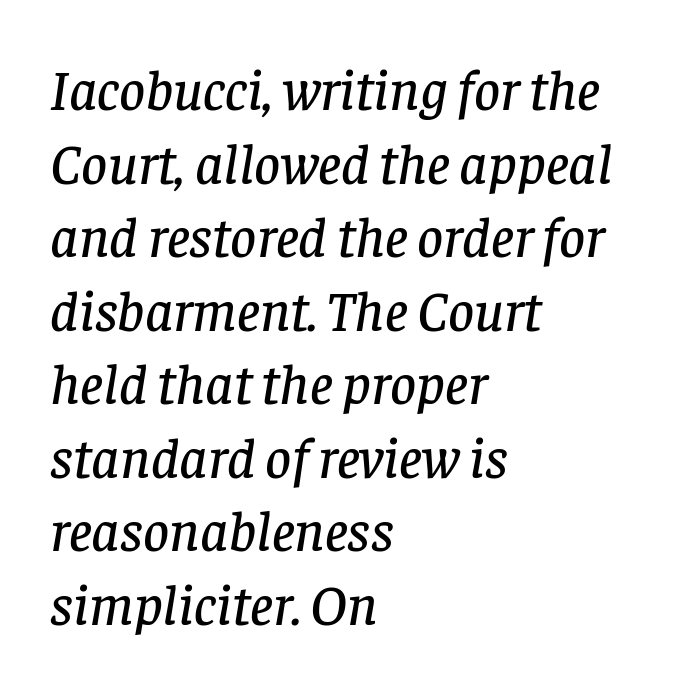
{"serif": "yes", "italic": "yes", "lean": "right", "slant_degrees": 8, "width": "normal", "stroke_contrast": "low", "x_height": "large", "monospaced": "no", "underline": "no", "align": "left", "line_spacing": "normal", "line_spacing_ratio": 1.29, "letter_spacing": "normal", "letter_spacing_em": 0.0, "glyph_px": 57}
